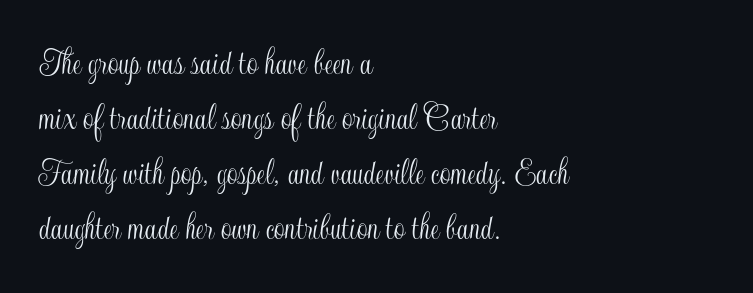
{"width": "condensed", "x_height": "small", "monospaced": "no", "underline": "no", "align": "left", "line_spacing": "normal", "line_spacing_ratio": 1.45, "letter_spacing": "normal", "letter_spacing_em": 0.0, "glyph_px": 38}
